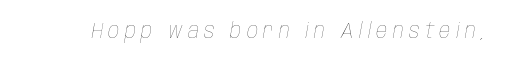
{"italic": "yes", "lean": "right", "slant_degrees": 10, "bold": "no", "underline": "no", "letter_spacing": "wide", "letter_spacing_em": 0.24, "glyph_px": 22}
